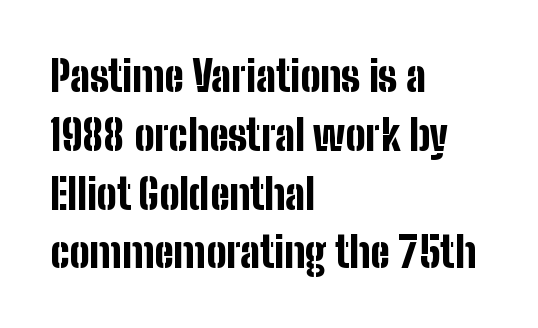
The image shows 42 px bold, condensed sans-serif type, upright; set left-aligned, normal line spacing (1.4x), normal letter spacing, not underlined; low stroke contrast and a medium x-height.
